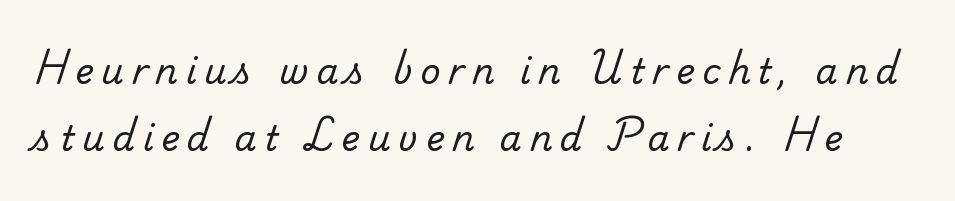
Q: Is the text bold? A: No.
Q: Is the typeface a serif or a sans-serif typeface? A: Serif.
Q: Is the text underlined? A: No.
Q: Is the spacing between letters normal or unusually wide? A: Unusually wide.
Q: Is the spacing between lines tight, normal or loose? A: Loose.
Q: Width (condensed, normal, or wide)? A: Normal.
Q: Stroke contrast? A: Low.
Q: x-height? A: Small.
Q: Monospaced? A: No.
